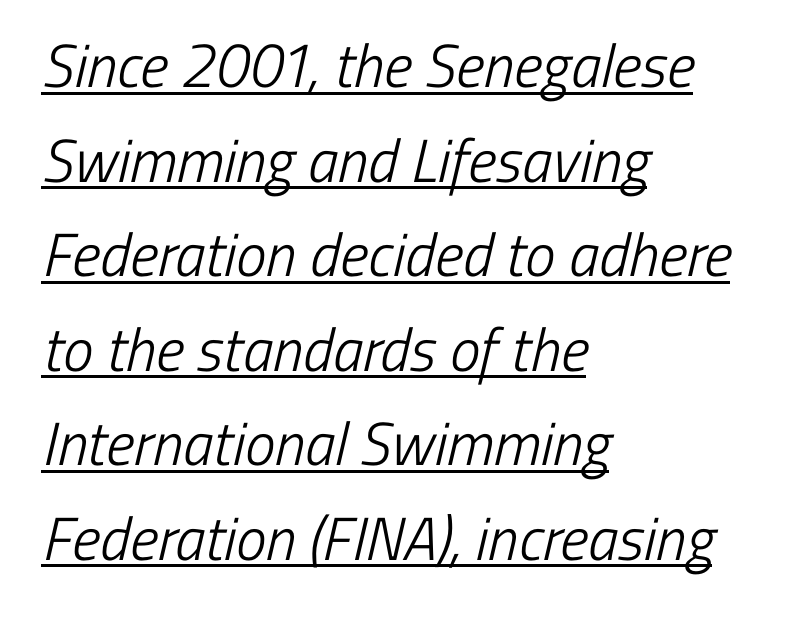
The type is set solid horizontally, with unmodified tracking. Is there much room between lines? A standard amount, neither cramped nor airy. The strokes carry an ordinary text weight at most. The face used here is a sans, in the tradition of grotesques and geometrics. Each letter keeps its own natural width here, so spacing adapts to shape.
